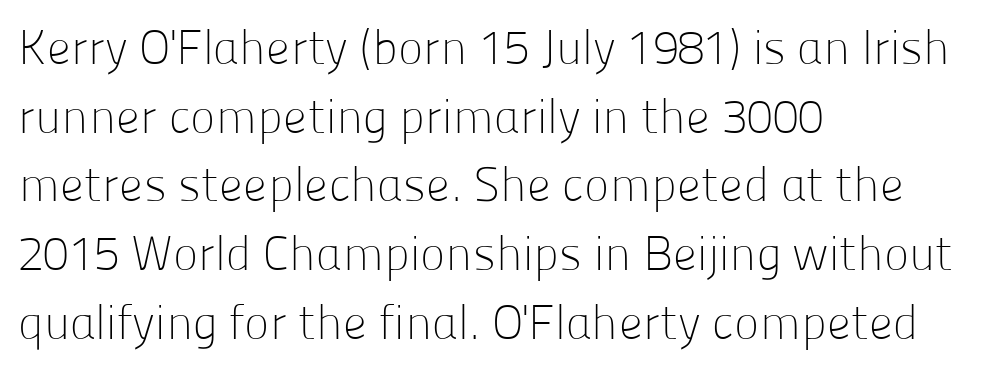
Q: Is the text bold? A: No.
Q: Is the text italic (slanted)? A: No, it is upright.
Q: Is the typeface a serif or a sans-serif typeface? A: Sans-serif.
Q: Is the text underlined? A: No.
Q: How is the paragraph aligned? A: Left-aligned.
Q: Is the spacing between letters normal or unusually wide? A: Normal.
Q: Is the spacing between lines tight, normal or loose? A: Normal.
Q: Width (condensed, normal, or wide)? A: Normal.
Q: Stroke contrast? A: Low.
Q: x-height? A: Medium.
Q: Monospaced? A: No.
